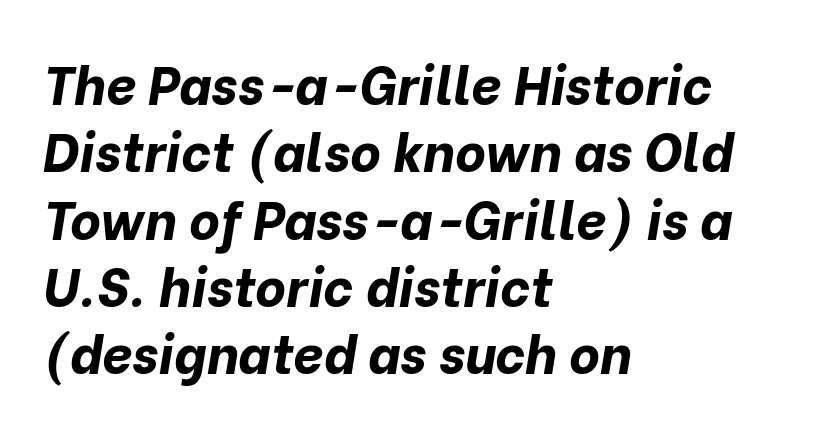
{"italic": "yes", "lean": "right", "slant_degrees": 10, "bold": "yes", "weight": "bold", "width": "normal", "stroke_contrast": "low", "x_height": "medium", "monospaced": "no", "underline": "no", "align": "left", "line_spacing": "normal", "line_spacing_ratio": 1.27, "letter_spacing": "normal", "letter_spacing_em": 0.0, "glyph_px": 53}
